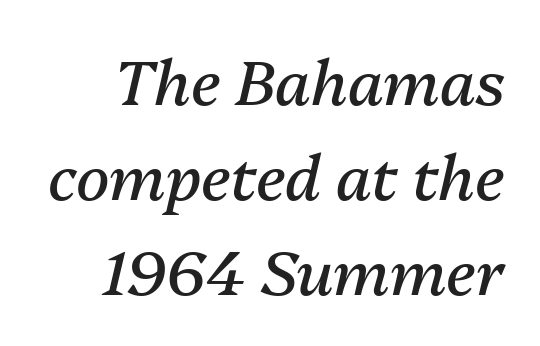
The image shows 62 px regular-weight type, italic (leaning right); set normal line spacing (1.53x), normal letter spacing, not underlined; medium stroke contrast and a medium x-height.
